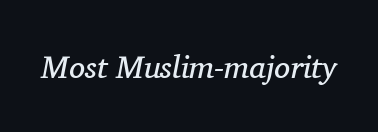
The image shows 32 px regular-weight serif type, italic (leaning right); set normal letter spacing, not underlined; medium stroke contrast and a medium x-height.
